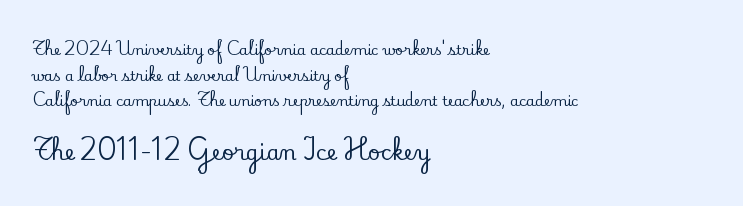
{"italic": "no", "underline": "no", "align": "left", "line_spacing_ratio": 1.83, "letter_spacing": "normal", "letter_spacing_em": 0.0, "larger_block": "second", "size_ratio": 1.5, "glyph_px": 21}
